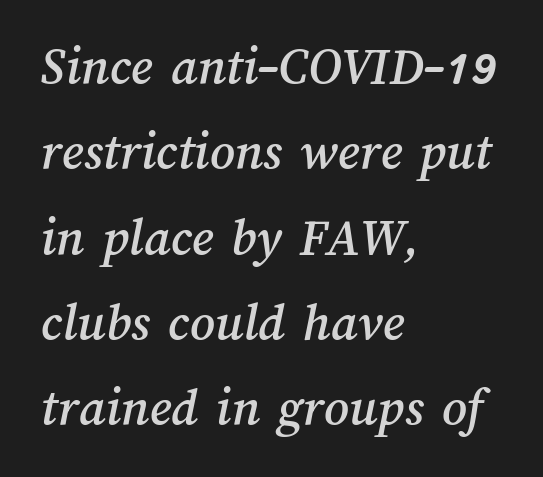
Q: Is the text underlined? A: No.
Q: How is the paragraph aligned? A: Left-aligned.
Q: Is the spacing between letters normal or unusually wide? A: Normal.
Q: Is the spacing between lines tight, normal or loose? A: Normal.
Q: Width (condensed, normal, or wide)? A: Normal.
Q: Stroke contrast? A: Medium.
Q: x-height? A: Medium.
Q: Monospaced? A: No.
